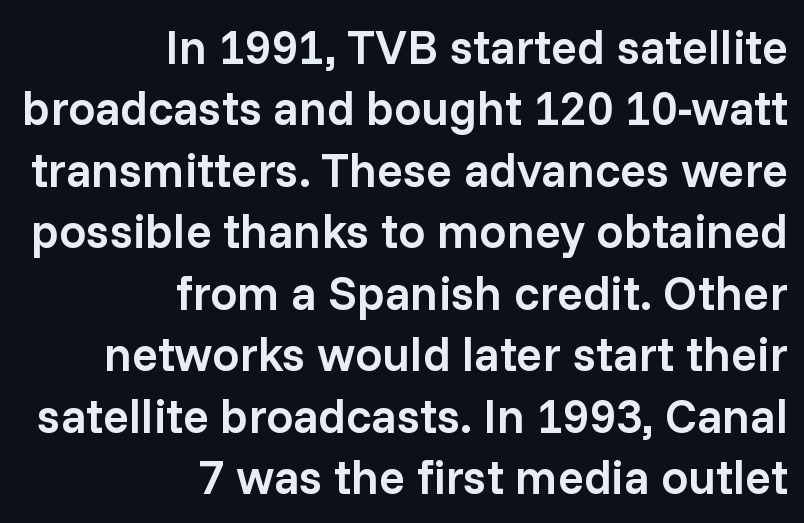
The gaps between neighbouring characters are ordinary and unremarkable. One-word summary of the alignment: right. A sans-serif font was chosen for this passage. This sample has the flowing, uneven cadence of proportional lettering. Quick note: not italic, upright. The strip under each line holds only bare page.
